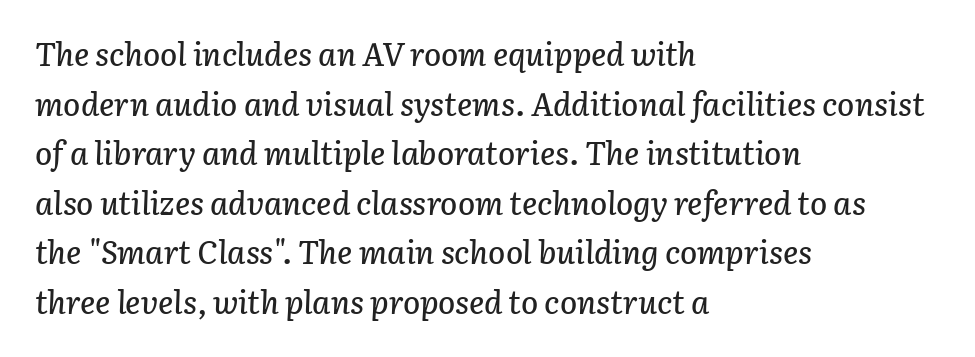
Q: Is the text italic (slanted)? A: Yes, it leans right by about 3 degrees.
Q: Is the text underlined? A: No.
Q: How is the paragraph aligned? A: Left-aligned.
Q: Is the spacing between letters normal or unusually wide? A: Normal.
Q: Is the spacing between lines tight, normal or loose? A: Normal.
Q: Width (condensed, normal, or wide)? A: Normal.
Q: Stroke contrast? A: Low.
Q: x-height? A: Medium.
Q: Monospaced? A: No.
